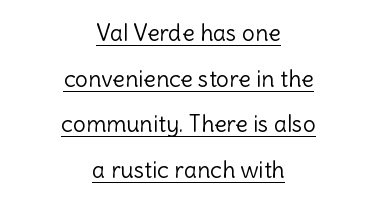
{"italic": "no", "bold": "no", "underline": "yes", "align": "center", "line_spacing": "loose", "line_spacing_ratio": 1.98, "letter_spacing": "normal", "letter_spacing_em": 0.0, "glyph_px": 23}
